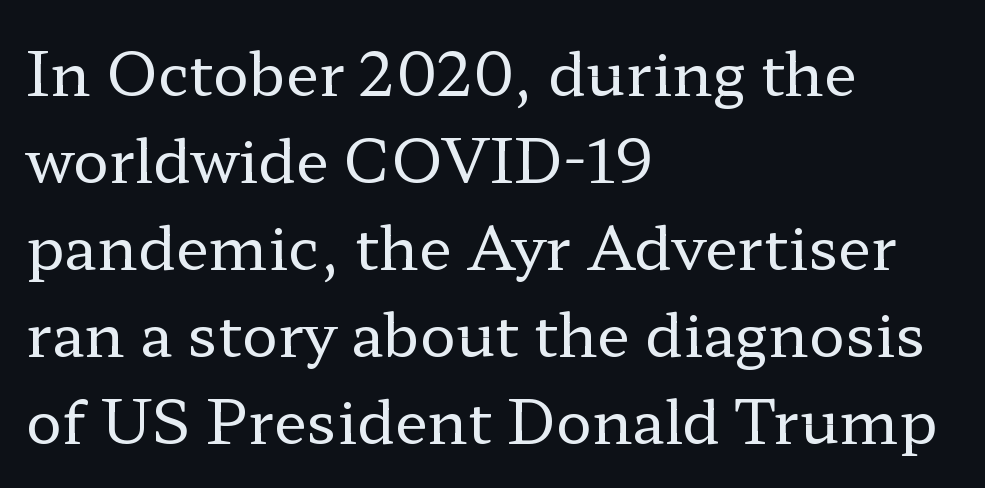
Weight: not bold — regular or lighter. The face used here is seriffed, in the tradition of book romans. A student would call this left alignment; a typographer would say flush left, rag right. The passage shown is not underscored anywhere. Think of a printed novel: that variable character pitch is what you see here. Students, observe: this is what conventionally led text looks like.
